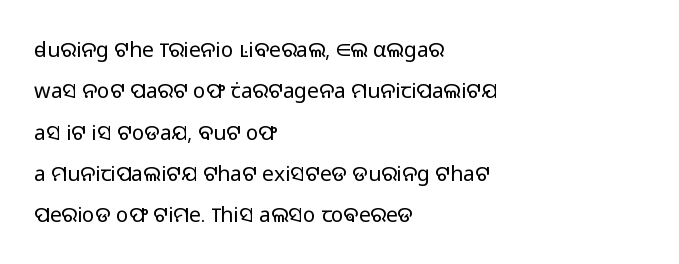
Q: Is the text bold? A: No.
Q: Is the text italic (slanted)? A: No, it is upright.
Q: Is the text underlined? A: No.
Q: How is the paragraph aligned? A: Left-aligned.
Q: Is the spacing between letters normal or unusually wide? A: Normal.
Q: Is the spacing between lines tight, normal or loose? A: Loose.
